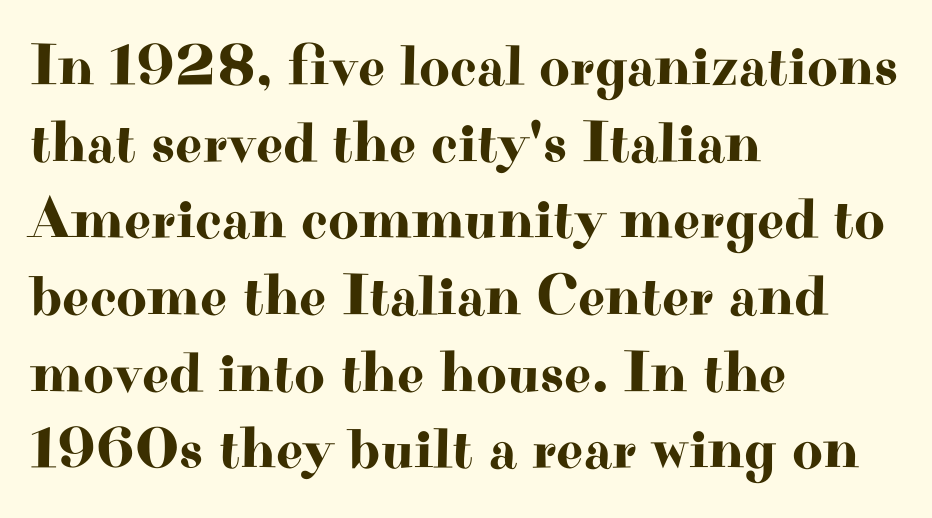
{"serif": "yes", "italic": "no", "width": "wide", "stroke_contrast": "high", "x_height": "small", "monospaced": "no", "underline": "no", "align": "left", "line_spacing": "normal", "line_spacing_ratio": 1.3, "letter_spacing": "normal", "letter_spacing_em": 0.0, "glyph_px": 59}
